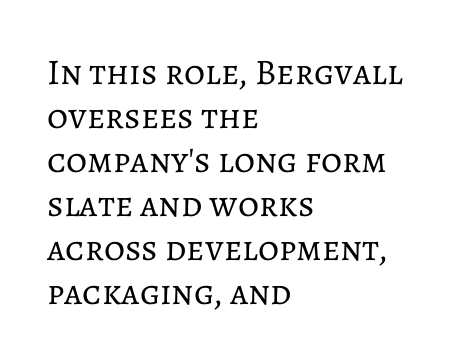
Q: Is the text bold? A: No.
Q: Is the text italic (slanted)? A: No, it is upright.
Q: Is the text underlined? A: No.
Q: How is the paragraph aligned? A: Left-aligned.
Q: Is the spacing between letters normal or unusually wide? A: Normal.
Q: Width (condensed, normal, or wide)? A: Normal.
Q: Stroke contrast? A: Low.
Q: x-height? A: Medium.
Q: Monospaced? A: No.
